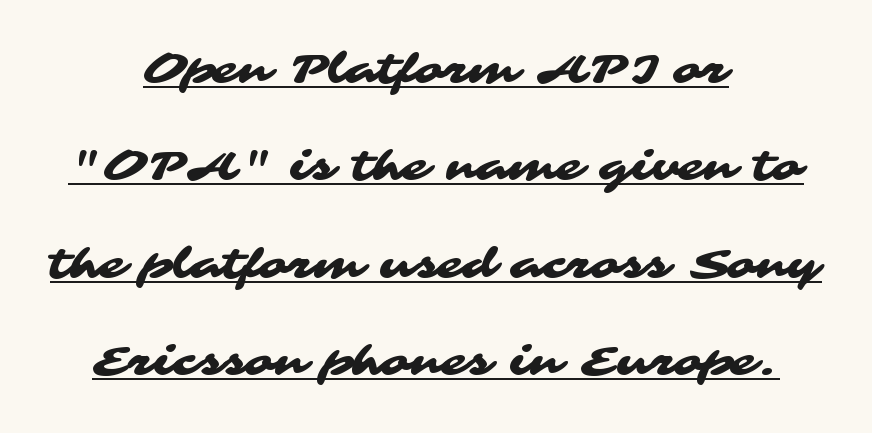
{"serif": "no", "width": "wide", "stroke_contrast": "medium", "x_height": "medium", "monospaced": "no", "underline": "yes", "align": "center", "line_spacing": "loose", "line_spacing_ratio": 2.32, "letter_spacing": "normal", "letter_spacing_em": 0.0, "glyph_px": 42}
